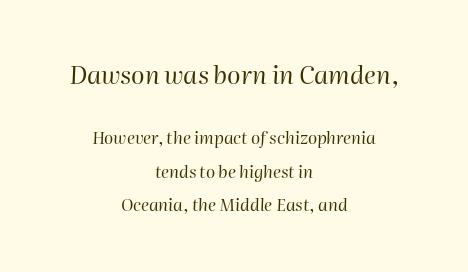
The vertical gap from one line to the next is large. Clear beneath every line of the passage. The tracking reads as untouched default to a designer's eye. Characters are canted at an angle relative to the baseline's perpendicular. A centered setting, common on invitations and titles, is used for this passage.
